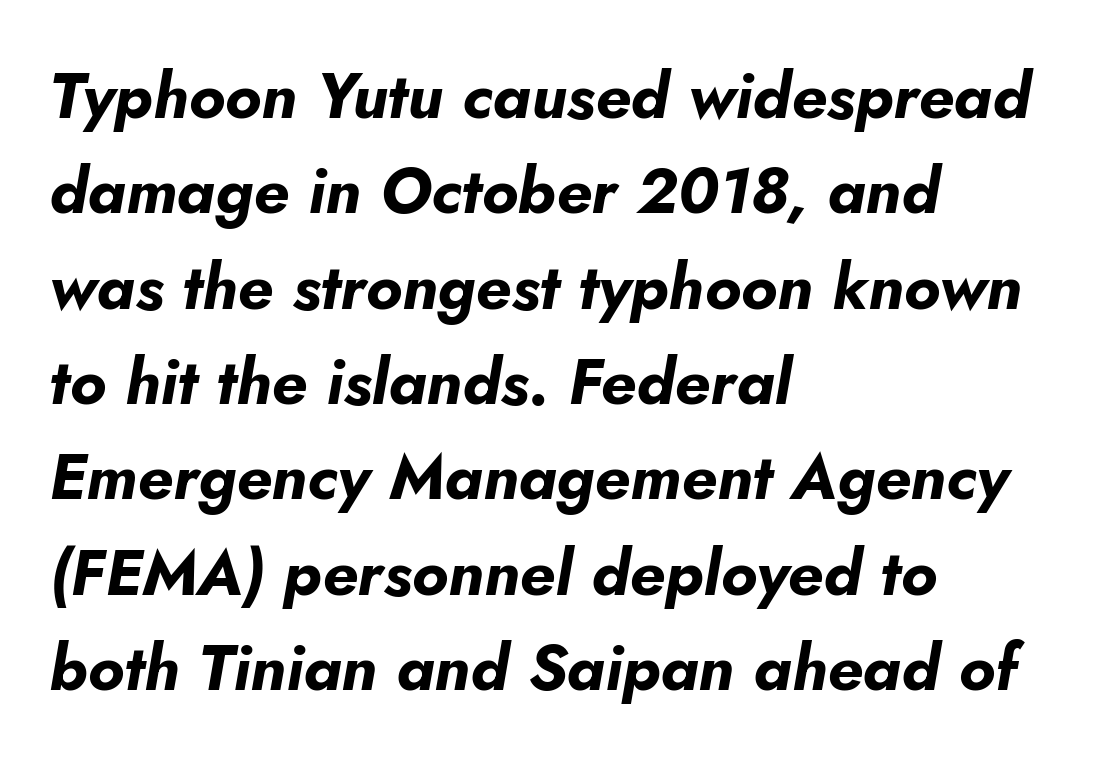
{"italic": "yes", "lean": "right", "slant_degrees": 5, "bold": "yes", "weight": "bold", "width": "normal", "stroke_contrast": "low", "x_height": "small", "monospaced": "no", "underline": "no", "align": "left", "line_spacing": "normal", "line_spacing_ratio": 1.49, "letter_spacing": "normal", "letter_spacing_em": 0.0, "glyph_px": 64}
